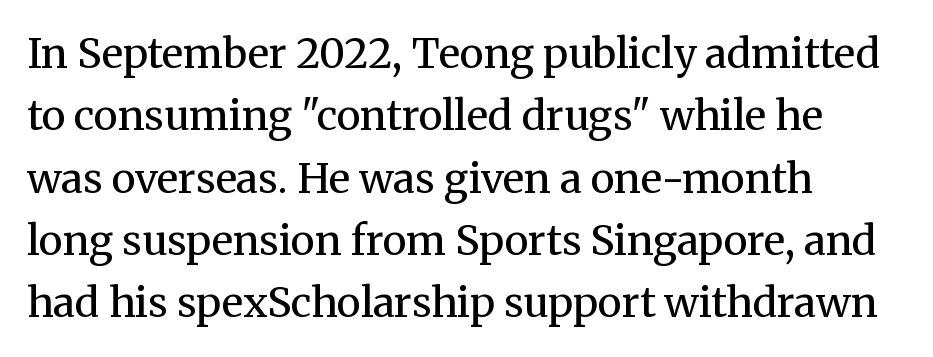
The image shows 41 px regular-weight serif type, upright; set left-aligned, normal line spacing (1.52x), normal letter spacing, not underlined; medium stroke contrast and a medium x-height.
